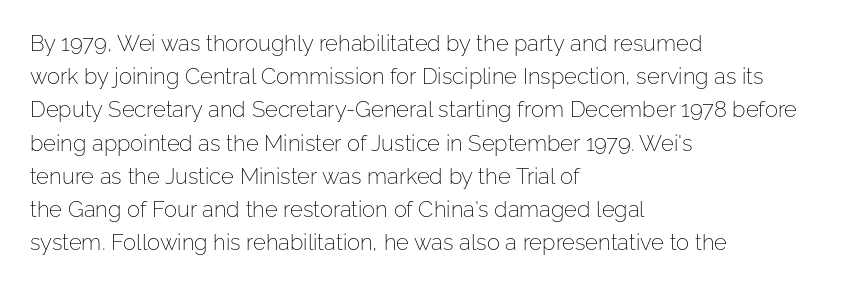
{"italic": "no", "bold": "no", "underline": "no", "align": "left", "line_spacing": "normal", "line_spacing_ratio": 1.51, "letter_spacing": "normal", "letter_spacing_em": 0.0, "glyph_px": 22}
